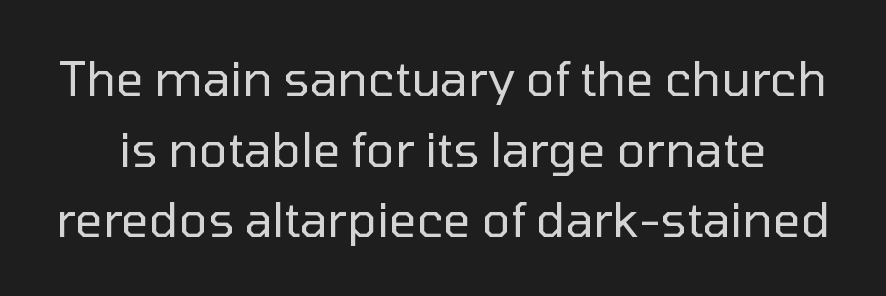
The font family rendered here belongs to the sans-serif group. This sample keeps an unexceptional amount of space between lines. The string is rendered with underlining switched off. Compared with a typical body face, this is equally light or lighter still. This is roman type, the default non-slanted kind.
